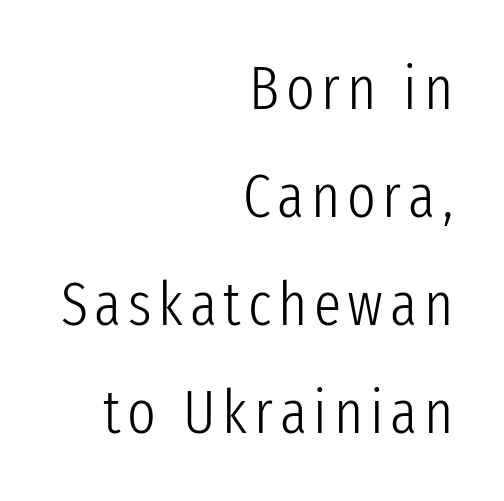
The rag falls on the left side of this text block. No letter is thick-stroked: the sample isn't bold. The letters stand straight up with perfectly vertical stems. The passage shown is not underscored anywhere.
